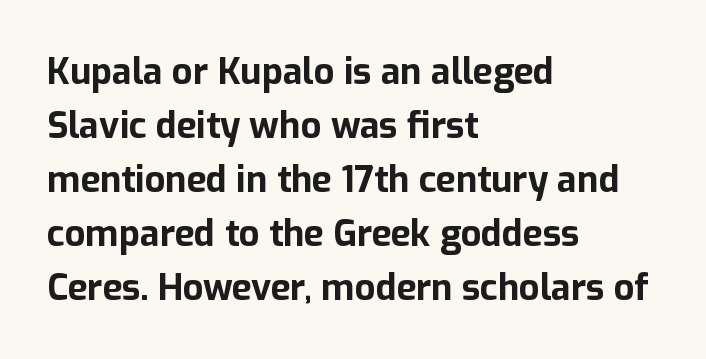
Q: Is the text bold? A: Yes.
Q: Is the text italic (slanted)? A: No, it is upright.
Q: Is the typeface a serif or a sans-serif typeface? A: Sans-serif.
Q: Is the text underlined? A: No.
Q: How is the paragraph aligned? A: Left-aligned.
Q: Is the spacing between letters normal or unusually wide? A: Normal.
Q: Is the spacing between lines tight, normal or loose? A: Normal.
Q: Width (condensed, normal, or wide)? A: Normal.
Q: Stroke contrast? A: Low.
Q: x-height? A: Medium.
Q: Monospaced? A: No.
